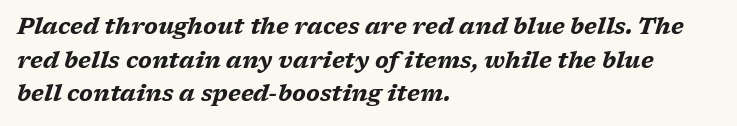
A typesetter would mark this as italic. Summary of vertical rhythm: regular, with standard interline spacing. These words are printed bold, with thick strokes throughout. Each word holds together tightly as a unit, with standard inter-letter gaps.
